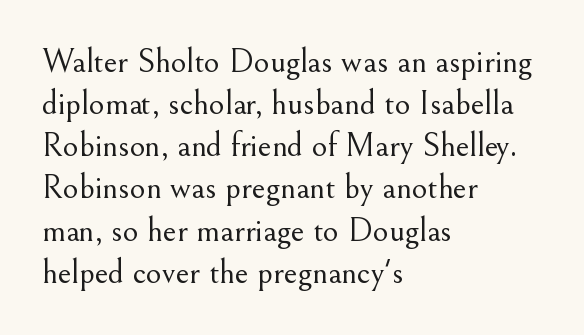
The image shows 34 px light serif type, upright; set left-aligned, line spacing 1.24x, normal letter spacing, not underlined; medium stroke contrast and a small x-height.
